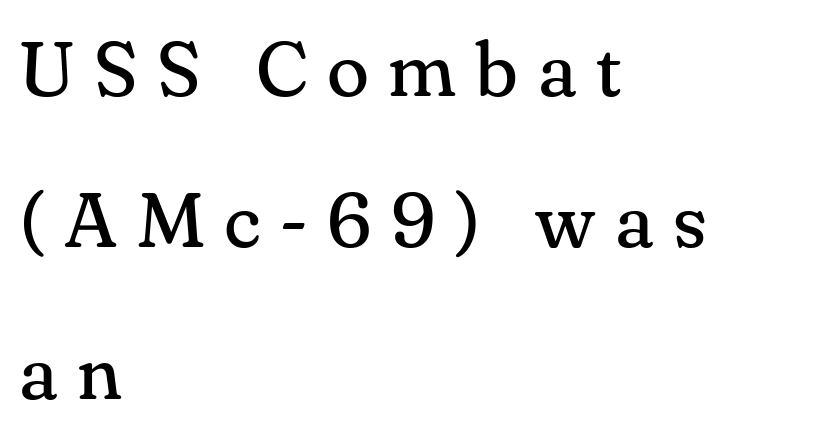
{"serif": "yes", "italic": "no", "bold": "no", "weight": "regular", "width": "normal", "stroke_contrast": "medium", "x_height": "small", "monospaced": "no", "underline": "no", "align": "left", "line_spacing": "loose", "line_spacing_ratio": 1.94, "letter_spacing": "wide", "letter_spacing_em": 0.25, "glyph_px": 78}
